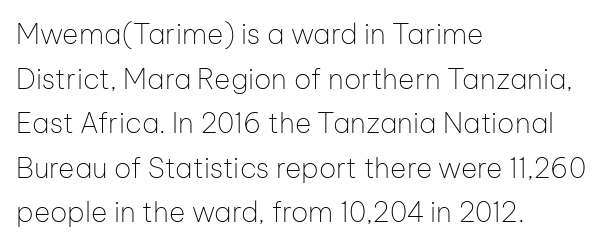
Q: Is the text bold? A: No.
Q: Is the text italic (slanted)? A: No, it is upright.
Q: Is the typeface a serif or a sans-serif typeface? A: Sans-serif.
Q: Is the text underlined? A: No.
Q: How is the paragraph aligned? A: Left-aligned.
Q: Is the spacing between letters normal or unusually wide? A: Normal.
Q: Is the spacing between lines tight, normal or loose? A: Normal.
Q: Width (condensed, normal, or wide)? A: Normal.
Q: Stroke contrast? A: Low.
Q: x-height? A: Medium.
Q: Monospaced? A: No.
